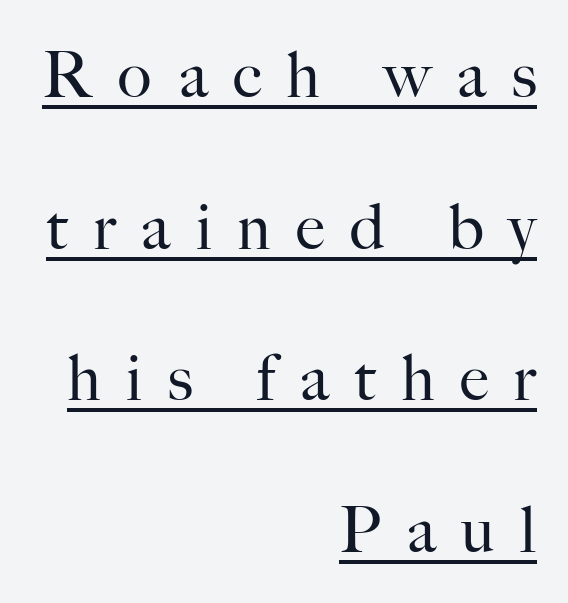
{"serif": "yes", "italic": "no", "bold": "no", "weight": "regular", "width": "normal", "stroke_contrast": "high", "x_height": "small", "monospaced": "no", "underline": "yes", "align": "right", "line_spacing": "loose", "line_spacing_ratio": 2.37, "letter_spacing": "wide", "letter_spacing_em": 0.4, "glyph_px": 64}
